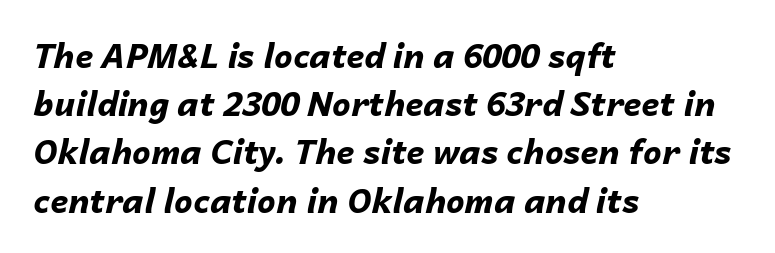
The image shows 33 px bold type, italic (leaning right); set left-aligned, normal line spacing (1.46x), normal letter spacing, not underlined; low stroke contrast and a medium x-height.
